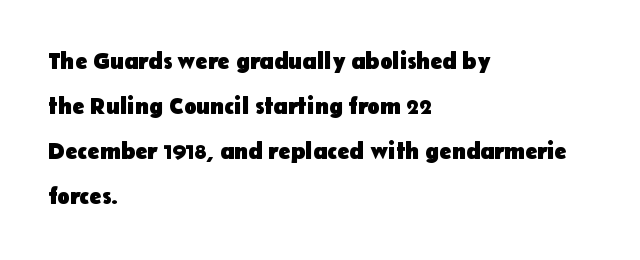
The image shows 23 px bold type, upright; set left-aligned, loose line spacing (1.95x), normal letter spacing, not underlined.
